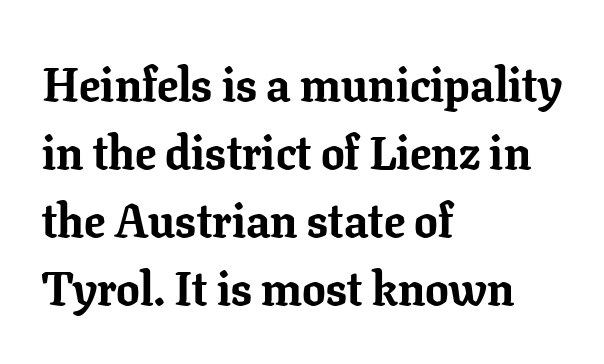
{"serif": "yes", "italic": "no", "bold": "yes", "weight": "bold", "width": "normal", "stroke_contrast": "low", "x_height": "medium", "monospaced": "no", "underline": "no", "align": "left", "line_spacing": "normal", "line_spacing_ratio": 1.45, "letter_spacing": "normal", "letter_spacing_em": 0.0, "glyph_px": 47}
